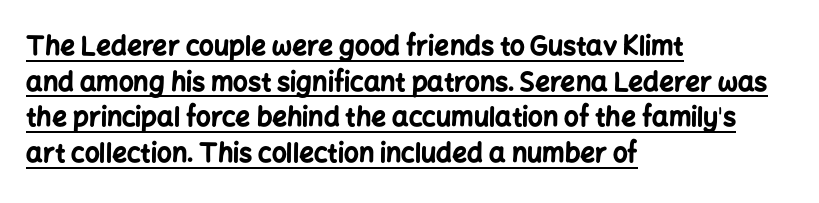
{"italic": "no", "bold": "yes", "underline": "yes", "align": "left", "line_spacing": "normal", "line_spacing_ratio": 1.37, "letter_spacing": "normal", "letter_spacing_em": 0.0, "glyph_px": 26}
